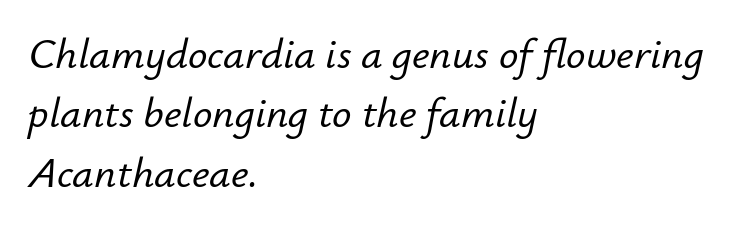
Q: Is the text italic (slanted)? A: Yes, it leans right by about 12 degrees.
Q: Is the text underlined? A: No.
Q: How is the paragraph aligned? A: Left-aligned.
Q: Is the spacing between letters normal or unusually wide? A: Normal.
Q: Is the spacing between lines tight, normal or loose? A: Normal.
Q: Width (condensed, normal, or wide)? A: Normal.
Q: Stroke contrast? A: Low.
Q: x-height? A: Small.
Q: Monospaced? A: No.
